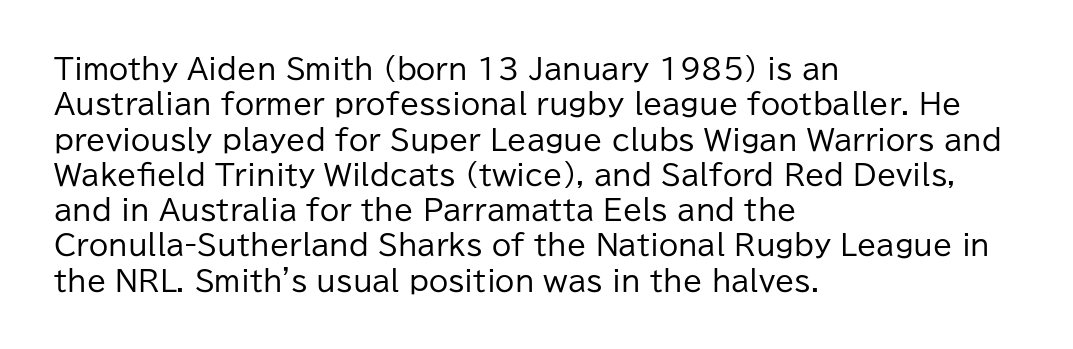
{"serif": "no", "italic": "no", "bold": "no", "weight": "regular", "width": "normal", "stroke_contrast": "low", "x_height": "medium", "monospaced": "no", "underline": "no", "align": "left", "line_spacing": "normal", "line_spacing_ratio": 1.26, "letter_spacing": "normal", "letter_spacing_em": 0.0, "glyph_px": 28}
